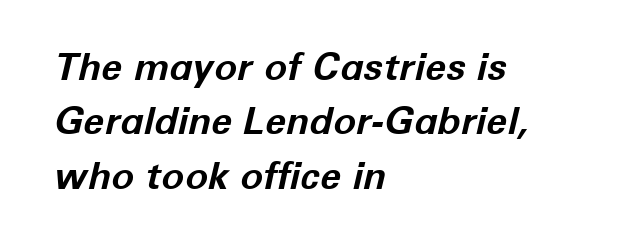
The image shows 38 px bold type, italic (leaning right); set left-aligned, normal line spacing (1.43x), normal letter spacing, not underlined; low stroke contrast and a medium x-height.
